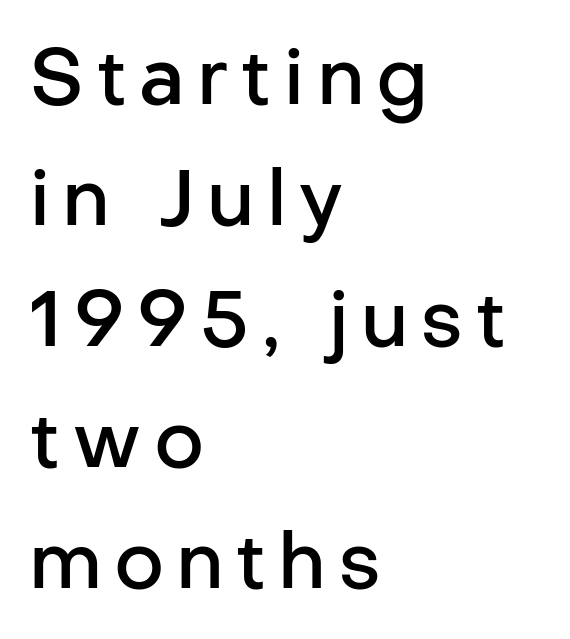
Q: Is the text bold? A: Semi-bold.
Q: Is the text italic (slanted)? A: No, it is upright.
Q: Is the typeface a serif or a sans-serif typeface? A: Sans-serif.
Q: Is the text underlined? A: No.
Q: How is the paragraph aligned? A: Left-aligned.
Q: Is the spacing between lines tight, normal or loose? A: Normal.
Q: Width (condensed, normal, or wide)? A: Normal.
Q: Stroke contrast? A: Low.
Q: x-height? A: Medium.
Q: Monospaced? A: No.
